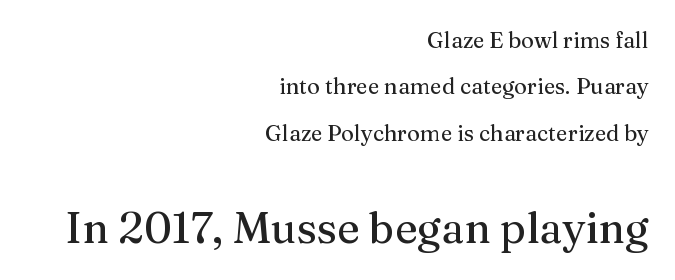
The image shows 43 px serif type, upright; set right-aligned, loose line spacing (2.11x), normal letter spacing, not underlined; the second (bottom) block is 1.95x larger; medium stroke contrast and a medium x-height.
